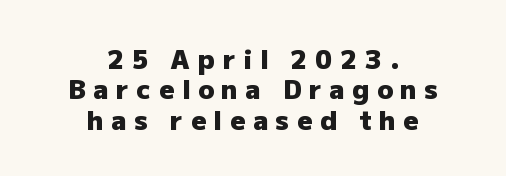
The image shows 26 px bold type, upright; set centered, line spacing 1.17x, unusually wide letter spacing (+0.3 em), not underlined.
